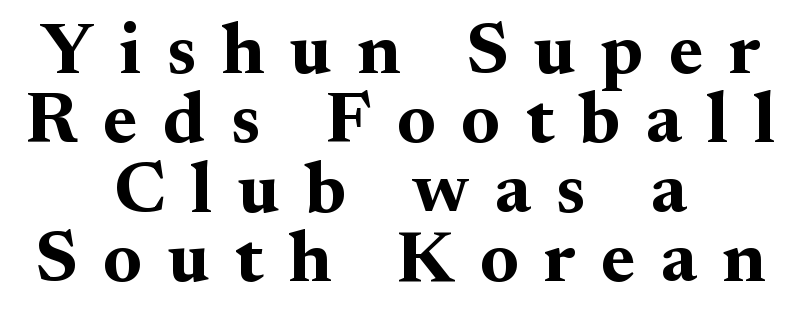
{"serif": "yes", "italic": "no", "bold": "yes", "weight": "bold", "width": "normal", "stroke_contrast": "medium", "x_height": "small", "monospaced": "no", "underline": "no", "align": "center", "line_spacing": "tight", "line_spacing_ratio": 0.95, "letter_spacing": "wide", "letter_spacing_em": 0.35, "glyph_px": 73}
